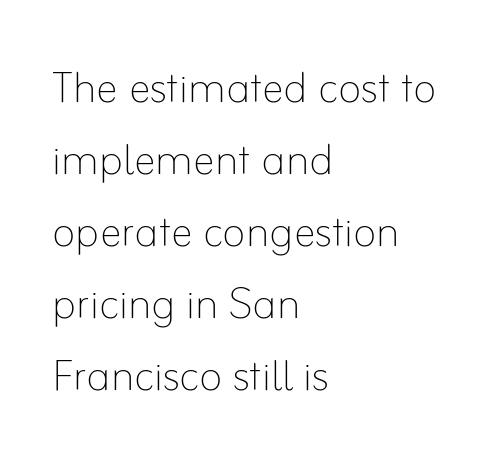
{"italic": "no", "bold": "no", "weight": "thin", "width": "normal", "stroke_contrast": "low", "x_height": "small", "monospaced": "no", "underline": "no", "align": "left", "line_spacing": "normal", "line_spacing_ratio": 1.31, "letter_spacing": "normal", "letter_spacing_em": 0.0, "glyph_px": 55}
